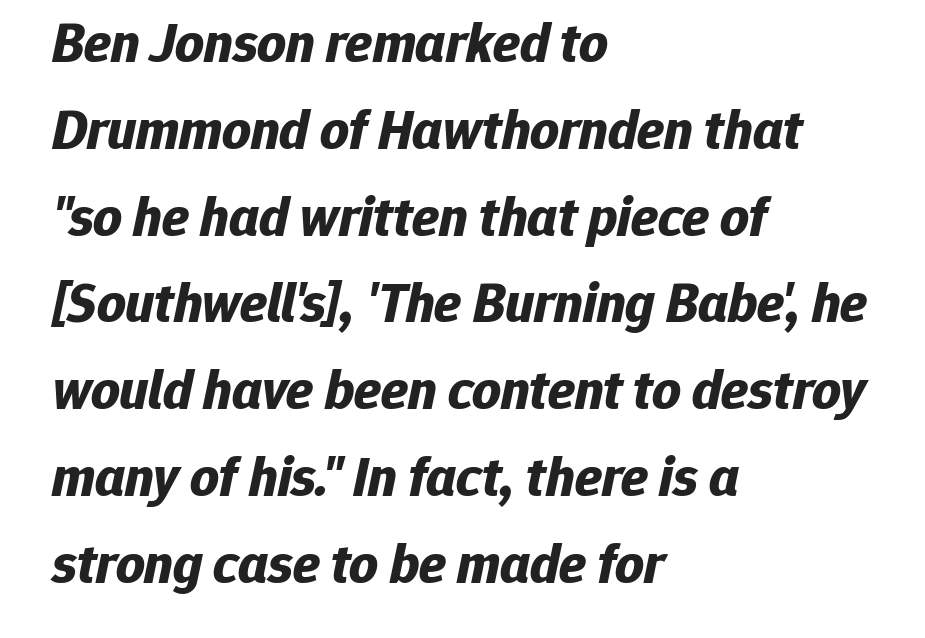
Q: Is the text bold? A: Yes.
Q: Is the text italic (slanted)? A: Yes, it leans right by about 12 degrees.
Q: Is the text underlined? A: No.
Q: How is the paragraph aligned? A: Left-aligned.
Q: Is the spacing between letters normal or unusually wide? A: Normal.
Q: Is the spacing between lines tight, normal or loose? A: Normal.
Q: Width (condensed, normal, or wide)? A: Normal.
Q: Stroke contrast? A: Low.
Q: x-height? A: Medium.
Q: Monospaced? A: No.
